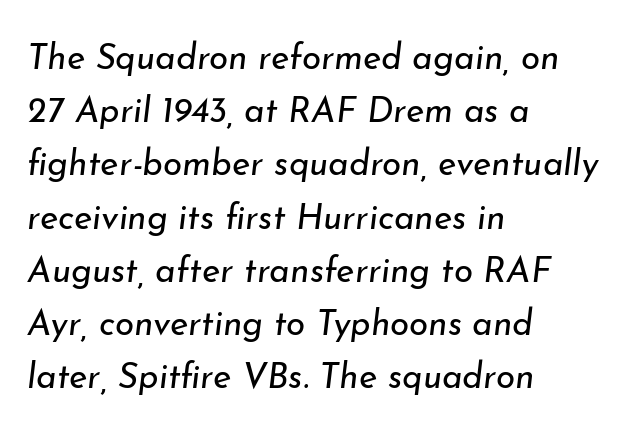
Q: Is the text bold? A: No.
Q: Is the text italic (slanted)? A: Yes, it leans right by about 7 degrees.
Q: Is the text underlined? A: No.
Q: How is the paragraph aligned? A: Left-aligned.
Q: Is the spacing between letters normal or unusually wide? A: Normal.
Q: Is the spacing between lines tight, normal or loose? A: Normal.
Q: Width (condensed, normal, or wide)? A: Normal.
Q: Stroke contrast? A: Low.
Q: x-height? A: Small.
Q: Monospaced? A: No.
